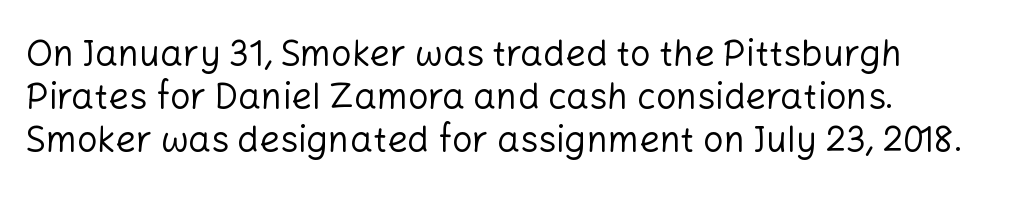
Each row of text sits above clean, open space. A quiet, ordinary-to-light weight characterises the typeface. The font family rendered here belongs to the sans-serif group. Posture: upright roman. Do the characters align in a grid? No, the font is proportional. Honestly, the letter spacing is just normal — you wouldn't notice it.
